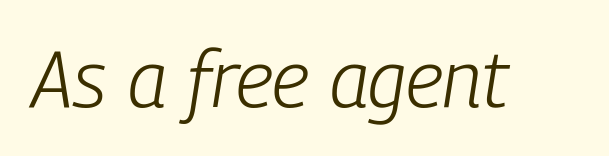
These lines keep a tight, regular rhythm from letter to letter. Descender tails drop into unmarked territory. Stroke thickness stays within the range of a standard reading face or lighter. If you drew a line through each stem, it would be angled. Looks like regular typesetting: each glyph gets only the width it needs.
